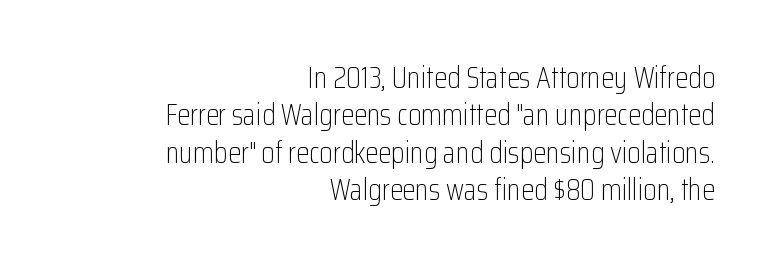
The image shows 30 px light, condensed sans-serif type, upright; set right-aligned, normal line spacing (1.25x), normal letter spacing, not underlined; low stroke contrast and a medium x-height.
